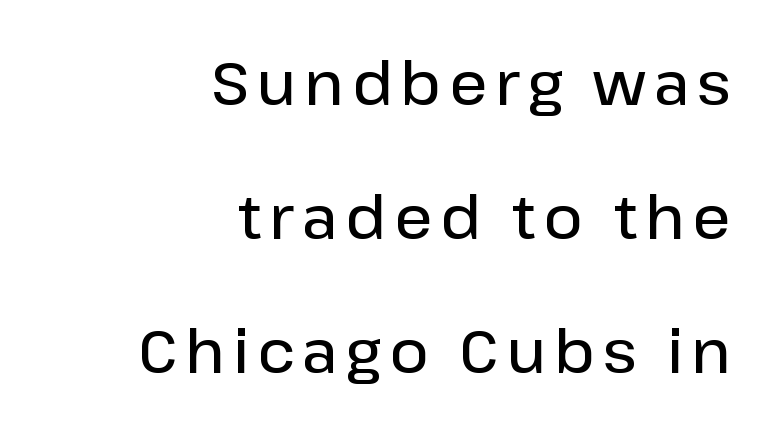
{"serif": "no", "italic": "no", "bold": "semi", "weight": "semibold", "width": "normal", "stroke_contrast": "low", "x_height": "medium", "monospaced": "no", "underline": "no", "align": "right", "line_spacing": "loose", "line_spacing_ratio": 2.23, "glyph_px": 60}
